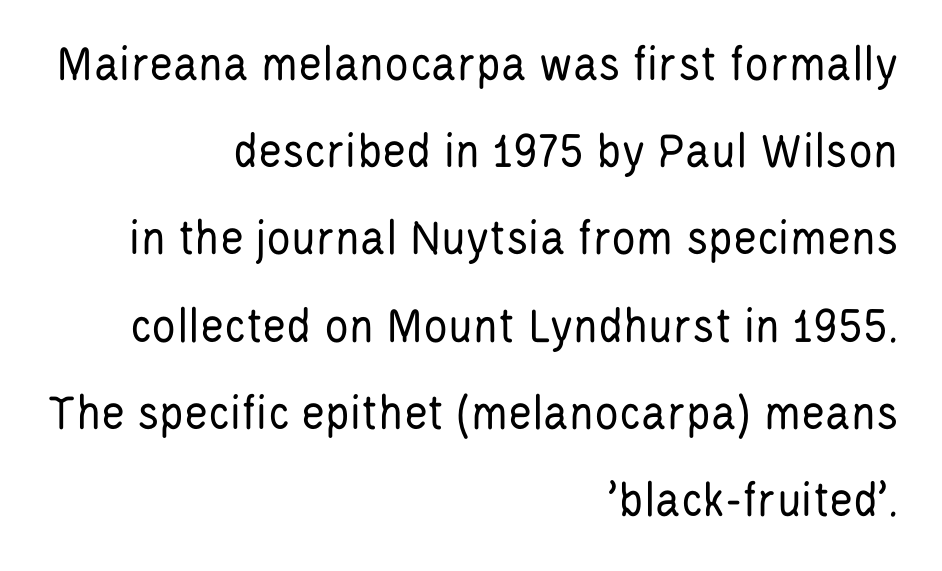
Q: Is the text bold? A: No.
Q: Is the text italic (slanted)? A: No, it is upright.
Q: Is the typeface a serif or a sans-serif typeface? A: Sans-serif.
Q: Is the text underlined? A: No.
Q: How is the paragraph aligned? A: Right-aligned.
Q: Is the spacing between letters normal or unusually wide? A: Normal.
Q: Width (condensed, normal, or wide)? A: Condensed.
Q: Stroke contrast? A: Low.
Q: x-height? A: Large.
Q: Monospaced? A: No.
